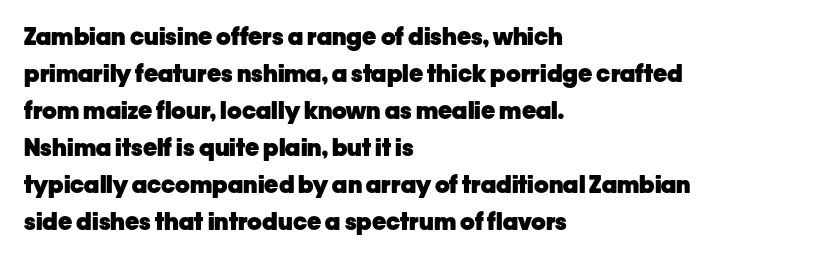
These lines sit exactly where default settings would place them. Descenders are the only things crossing below the line. As a designer I'd log this as weight 700, bold. Where is the straight margin? On the left. The axis of the letterforms is exactly vertical. No extra tracking has been applied to these lines.
